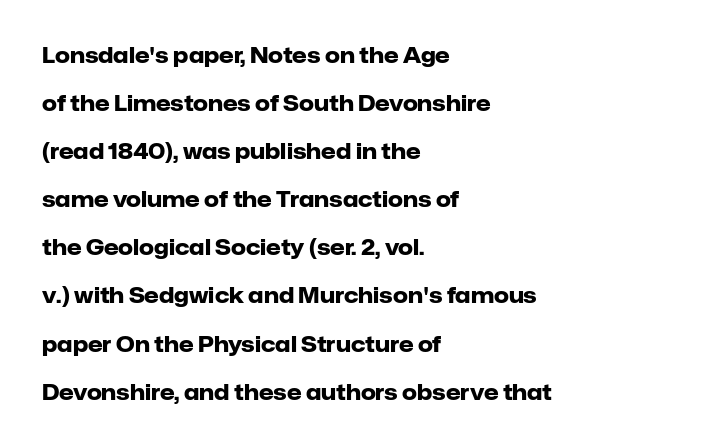
The image shows 21 px bold type, upright; set left-aligned, loose line spacing (2.29x), normal letter spacing, not underlined.
